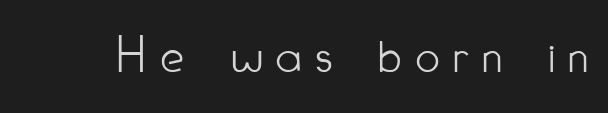
Summary of weight: not heavy and not bold. Caption: expanded tracking, letters set apart. Serifs: no, the terminals of the letterforms are clean. The specimen omits any rule beneath the text block's lines.
